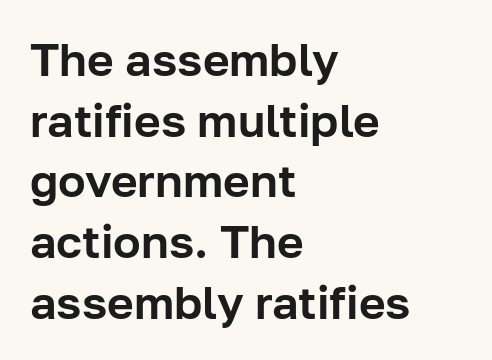
In terms of letterspacing, this is plain default setting. Horizontal bands of white between lines are of average thickness. This sample has the flowing, uneven cadence of proportional lettering. Glance below the letters and you will spot only blank space.
